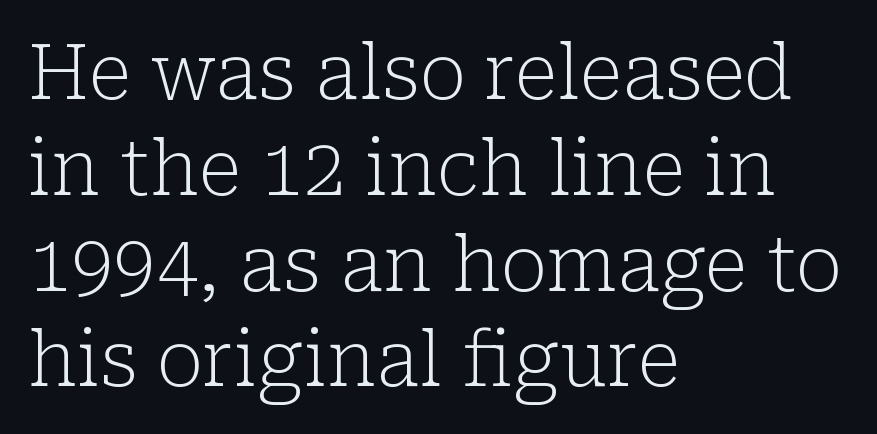
It's the straight-up-and-down kind of type. The block of text has a typical density, with ordinary space between rows. In CSS terms this would be text-align: left. Do the characters align in a grid? No, the font is proportional.
